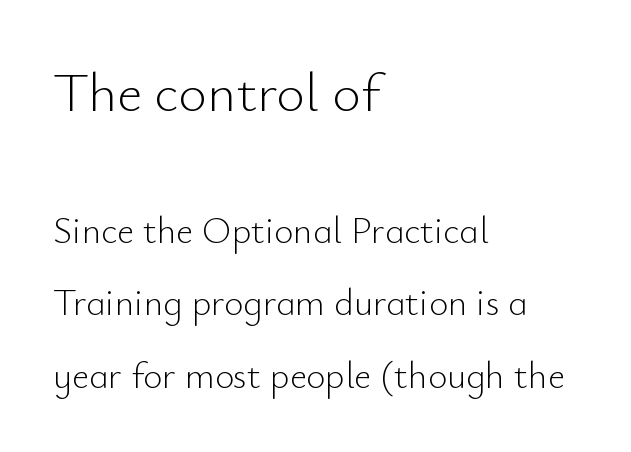
The image shows 55 px light sans-serif type, upright; set left-aligned, loose line spacing (1.95x), normal letter spacing, not underlined; the first (top) block is 1.49x larger; low stroke contrast and a small x-height.
